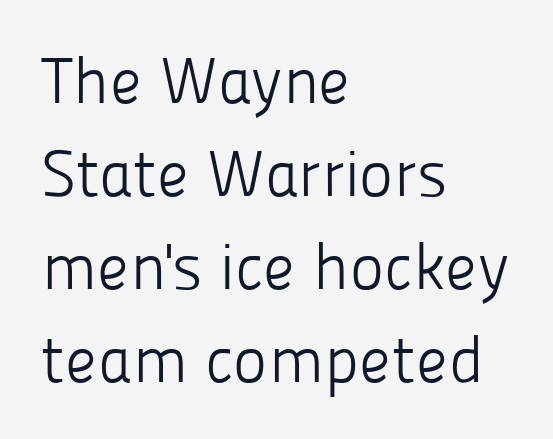
The lettering stays uniformly vertical, giving the passage a roman look. To sum up the face: it is a sans, with no serifs. The letters sit at their default tracking, neither squeezed nor spread. On a weight scale, this lands at 450 or below.
